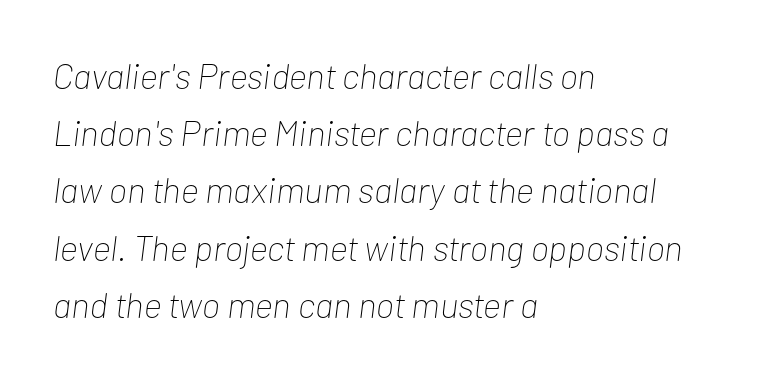
{"italic": "yes", "lean": "right", "slant_degrees": 7, "bold": "no", "weight": "thin", "width": "condensed", "stroke_contrast": "low", "x_height": "medium", "monospaced": "no", "underline": "no", "align": "left", "line_spacing": "normal", "line_spacing_ratio": 1.59, "letter_spacing": "normal", "letter_spacing_em": 0.0, "glyph_px": 36}
